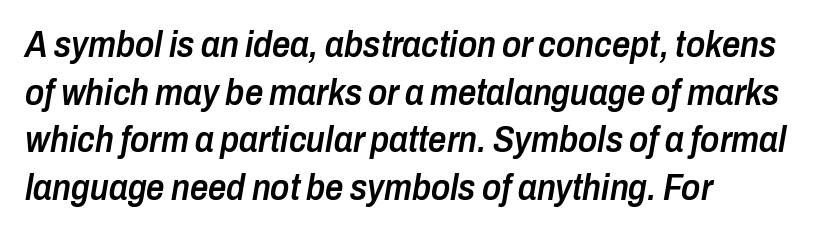
Observe the lean: these are italic letterforms. Note the varied advance widths — an 'i' is clearly narrower than an 'm'. Words appear dense and cohesive because spacing is normal. Anything drawn beneath the words? Only blank space. This rendering uses left alignment, leaving the right contour irregular.
